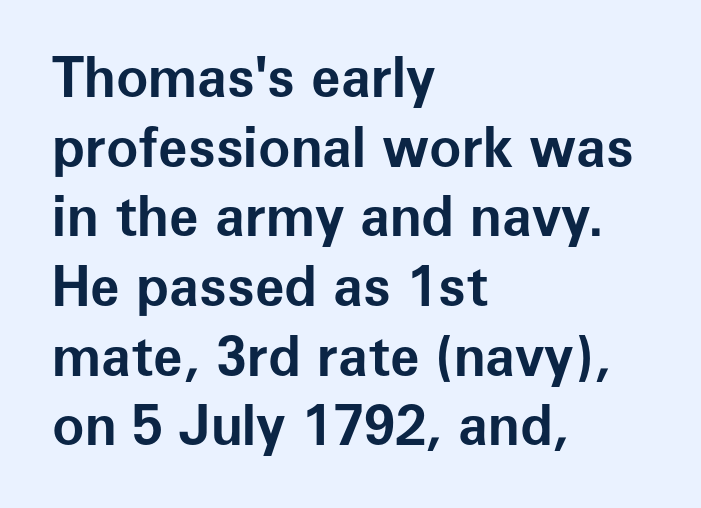
Q: Is the text bold? A: Yes.
Q: Is the text italic (slanted)? A: No, it is upright.
Q: Is the typeface a serif or a sans-serif typeface? A: Sans-serif.
Q: Is the text underlined? A: No.
Q: How is the paragraph aligned? A: Left-aligned.
Q: Is the spacing between letters normal or unusually wide? A: Normal.
Q: Is the spacing between lines tight, normal or loose? A: Normal.
Q: Width (condensed, normal, or wide)? A: Normal.
Q: Stroke contrast? A: Low.
Q: x-height? A: Medium.
Q: Monospaced? A: No.
